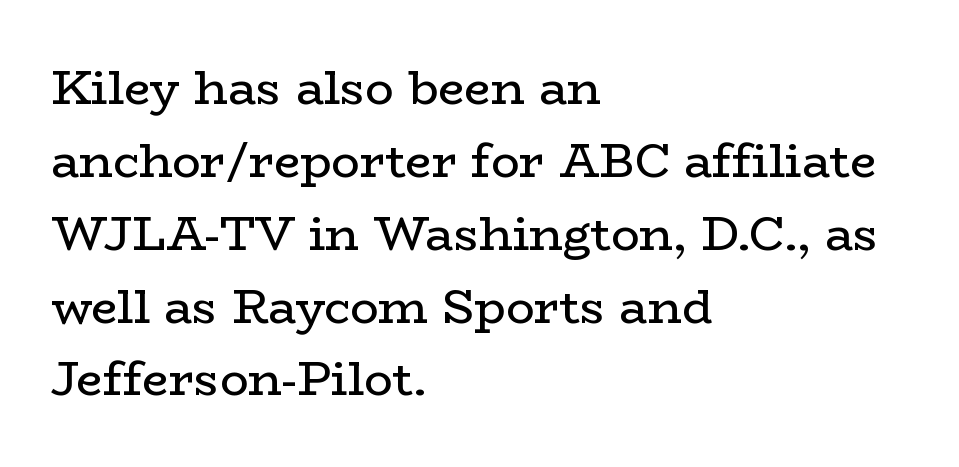
Each row of text sits above clean, open space. The face looks like a standard text weight, possibly lighter. Quick note: not italic, upright. The space between consecutive lines is moderate.
